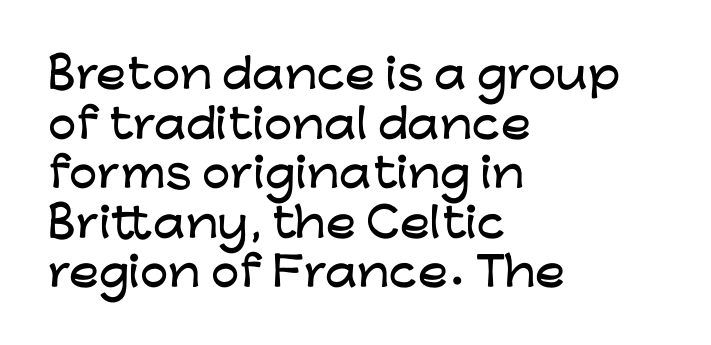
Q: Is the text italic (slanted)? A: No, it is upright.
Q: Is the typeface a serif or a sans-serif typeface? A: Sans-serif.
Q: Is the text underlined? A: No.
Q: How is the paragraph aligned? A: Left-aligned.
Q: Is the spacing between letters normal or unusually wide? A: Normal.
Q: Width (condensed, normal, or wide)? A: Wide.
Q: Stroke contrast? A: Low.
Q: x-height? A: Medium.
Q: Monospaced? A: No.
